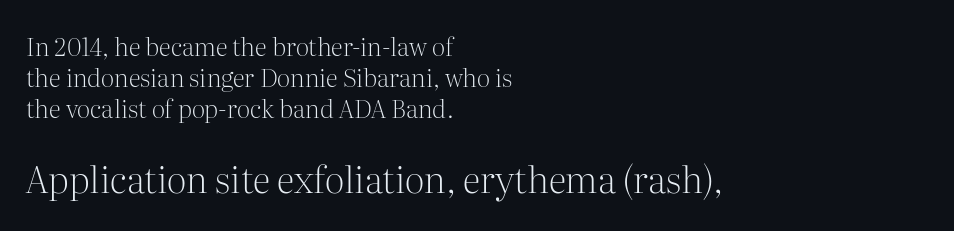
The image shows 37 px light serif type, upright; set left-aligned, line spacing 1.24x, normal letter spacing, not underlined; the second (bottom) block is 1.48x larger; medium stroke contrast and a medium x-height.
